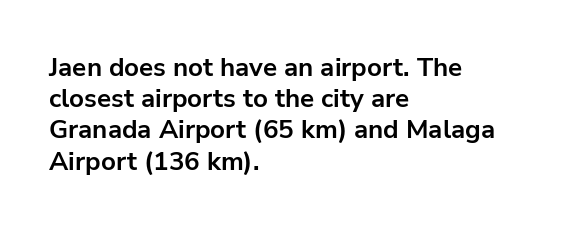
The image shows 26 px bold type, upright; set left-aligned, line spacing 1.2x, normal letter spacing, not underlined.
